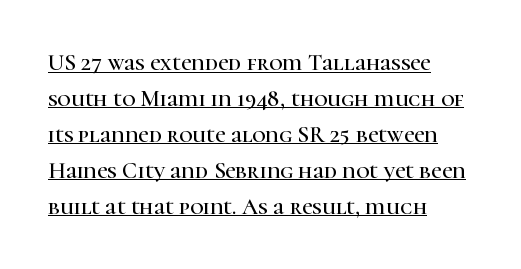
Q: Is the text italic (slanted)? A: No, it is upright.
Q: Is the text underlined? A: Yes.
Q: How is the paragraph aligned? A: Left-aligned.
Q: Is the spacing between letters normal or unusually wide? A: Normal.
Q: Is the spacing between lines tight, normal or loose? A: Normal.
